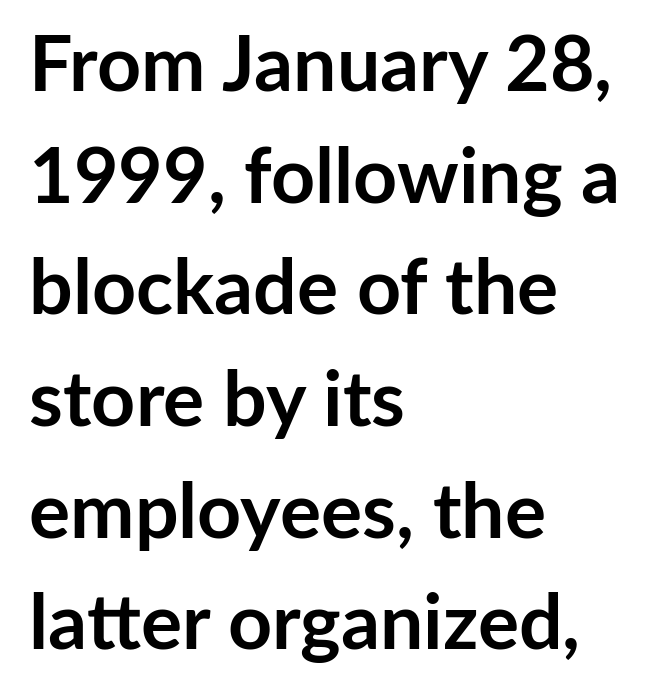
Q: Is the text bold? A: Yes.
Q: Is the text italic (slanted)? A: No, it is upright.
Q: Is the typeface a serif or a sans-serif typeface? A: Sans-serif.
Q: Is the text underlined? A: No.
Q: How is the paragraph aligned? A: Left-aligned.
Q: Is the spacing between letters normal or unusually wide? A: Normal.
Q: Is the spacing between lines tight, normal or loose? A: Normal.
Q: Width (condensed, normal, or wide)? A: Normal.
Q: Stroke contrast? A: Low.
Q: x-height? A: Medium.
Q: Monospaced? A: No.
